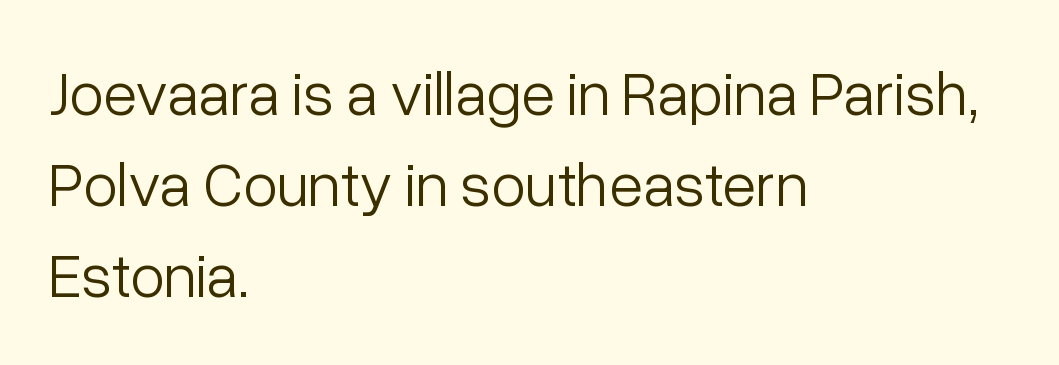
Nope, no serifs anywhere on these letters. Here the designer chose a conventional face with non-uniform glyph widths. Any mark beneath the type? The region is blank. Typeset ragged right — the left edge is the straight one.
